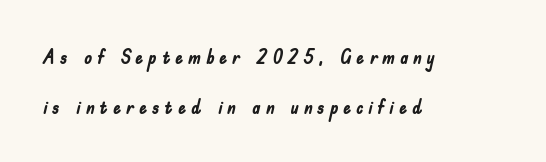
Q: Is the text bold? A: Yes.
Q: Is the text italic (slanted)? A: Yes.
Q: Is the text underlined? A: No.
Q: How is the paragraph aligned? A: Left-aligned.
Q: Is the spacing between letters normal or unusually wide? A: Unusually wide.
Q: Is the spacing between lines tight, normal or loose? A: Loose.
